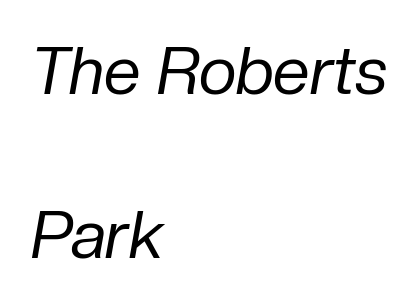
{"italic": "yes", "lean": "right", "slant_degrees": 10, "bold": "no", "weight": "regular", "width": "normal", "stroke_contrast": "low", "x_height": "medium", "monospaced": "no", "underline": "no", "align": "left", "line_spacing": "loose", "line_spacing_ratio": 2.48, "letter_spacing": "normal", "letter_spacing_em": 0.0, "glyph_px": 66}
